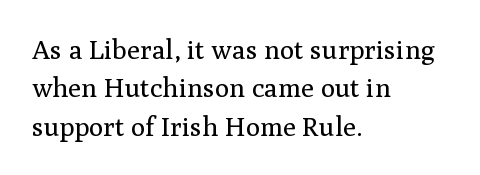
Every row of glyphs begins at an identical x-position on the left. A roman cut, with each character standing at attention. Does the leading feel generous? No, just average. The tracking reads as untouched default to a designer's eye.
